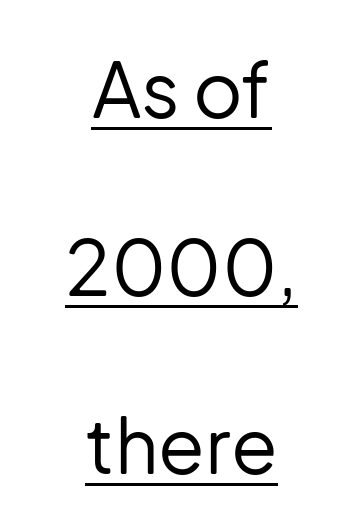
Q: Is the text bold? A: No.
Q: Is the text italic (slanted)? A: No, it is upright.
Q: Is the typeface a serif or a sans-serif typeface? A: Sans-serif.
Q: Is the text underlined? A: Yes.
Q: How is the paragraph aligned? A: Centered.
Q: Is the spacing between letters normal or unusually wide? A: Normal.
Q: Is the spacing between lines tight, normal or loose? A: Loose.
Q: Width (condensed, normal, or wide)? A: Normal.
Q: Stroke contrast? A: Low.
Q: x-height? A: Medium.
Q: Monospaced? A: No.
